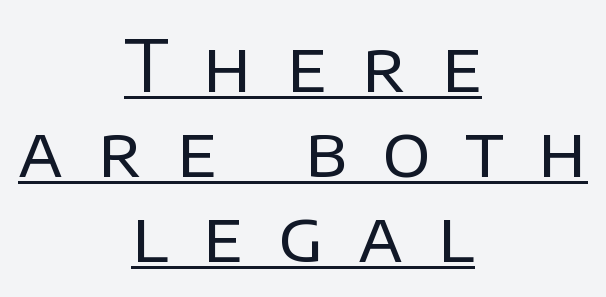
Proportional: the letters do not fall into vertical columns. One-word summary of the alignment: center. The font family rendered here belongs to the sans-serif group. A typesetter would mark this as roman, not italic. The weight would be labelled regular, book, light, or lighter still. The tracking jumps out immediately: characters are airy and widely separated.
